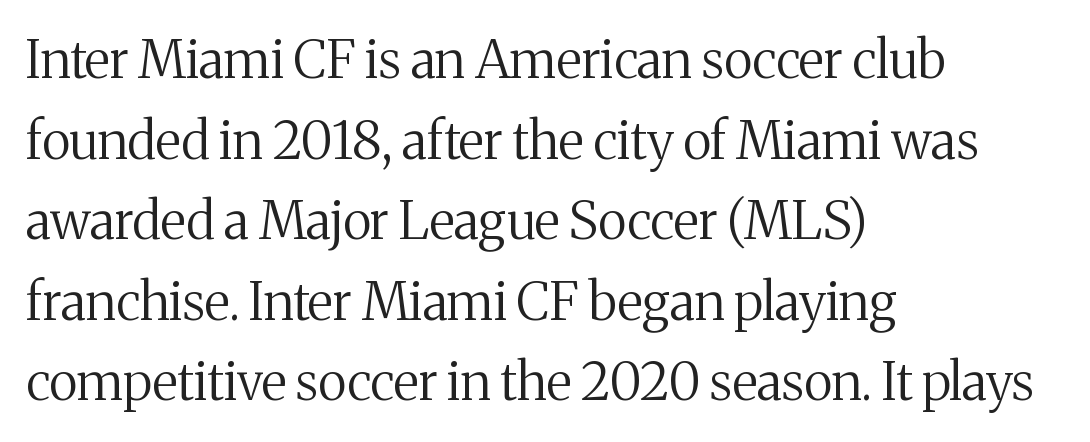
The image shows 52 px regular-weight serif type, upright; set left-aligned, normal line spacing (1.55x), normal letter spacing, not underlined; medium stroke contrast and a medium x-height.
